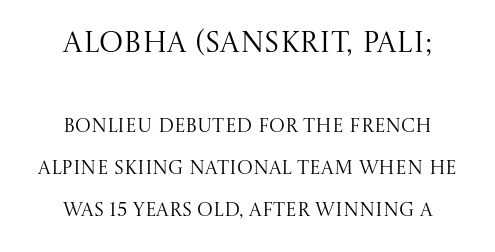
Q: Is the text bold? A: No.
Q: Is the text italic (slanted)? A: No, it is upright.
Q: Is the typeface a serif or a sans-serif typeface? A: Serif.
Q: Is the text underlined? A: No.
Q: How is the paragraph aligned? A: Centered.
Q: Is the spacing between letters normal or unusually wide? A: Normal.
Q: Is the spacing between lines tight, normal or loose? A: Loose.
Q: Which block of text is set in a larger size, the first (top) or the second (bottom)? A: The first (top) one.
Q: Width (condensed, normal, or wide)? A: Normal.
Q: Stroke contrast? A: Medium.
Q: x-height? A: Large.
Q: Monospaced? A: No.
